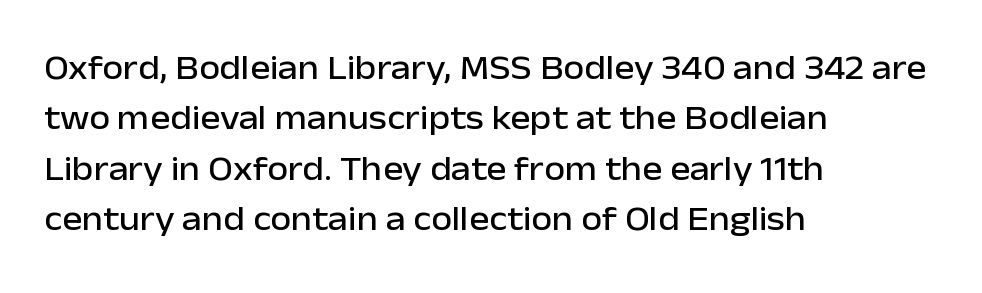
Q: Is the text italic (slanted)? A: No, it is upright.
Q: Is the typeface a serif or a sans-serif typeface? A: Sans-serif.
Q: Is the text underlined? A: No.
Q: How is the paragraph aligned? A: Left-aligned.
Q: Is the spacing between letters normal or unusually wide? A: Normal.
Q: Is the spacing between lines tight, normal or loose? A: Normal.
Q: Width (condensed, normal, or wide)? A: Normal.
Q: Stroke contrast? A: Low.
Q: x-height? A: Medium.
Q: Monospaced? A: No.
